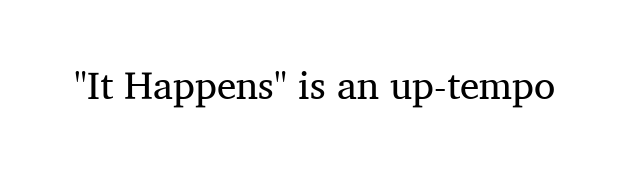
{"serif": "yes", "italic": "no", "bold": "no", "weight": "regular", "width": "normal", "stroke_contrast": "medium", "x_height": "medium", "monospaced": "no", "underline": "no", "letter_spacing": "normal", "letter_spacing_em": 0.0, "glyph_px": 39}
